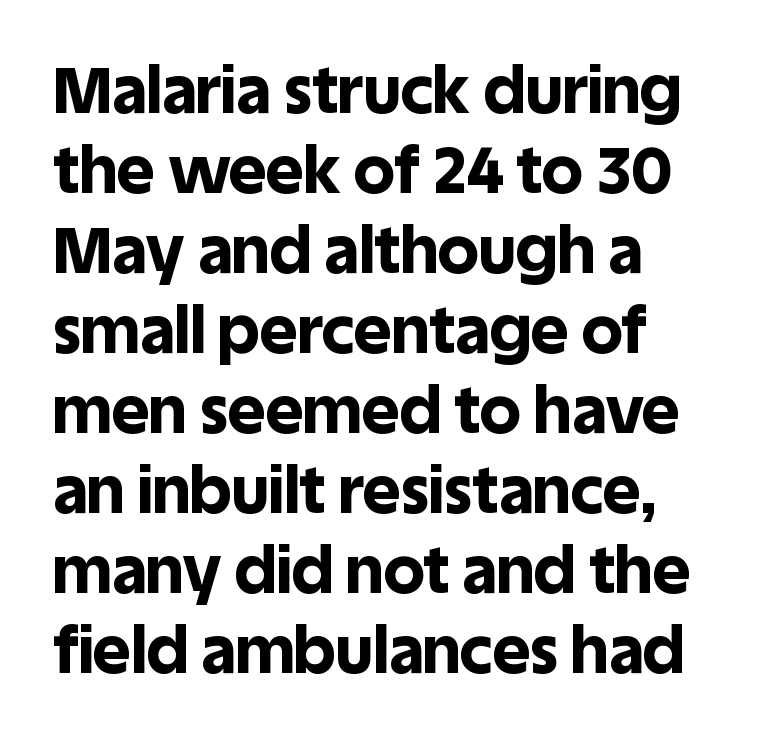
The image shows 65 px bold sans-serif type, upright; set left-aligned, line spacing 1.23x, normal letter spacing, not underlined; a large x-height.
